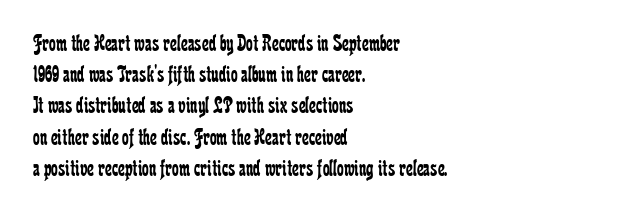
{"italic": "no", "bold": "no", "underline": "no", "align": "left", "line_spacing": "normal", "line_spacing_ratio": 1.3, "letter_spacing": "normal", "letter_spacing_em": 0.0, "glyph_px": 24}
